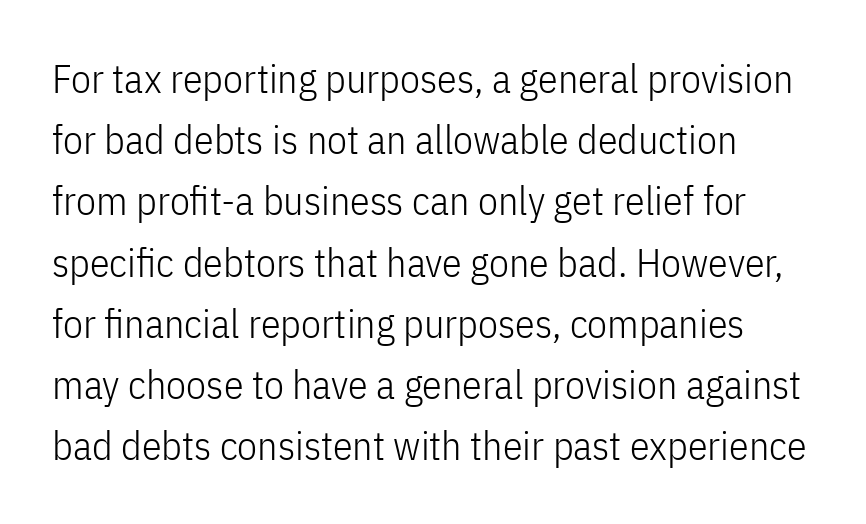
{"serif": "no", "italic": "no", "bold": "no", "weight": "light", "width": "condensed", "stroke_contrast": "low", "x_height": "medium", "monospaced": "no", "underline": "no", "align": "left", "line_spacing": "normal", "line_spacing_ratio": 1.53, "letter_spacing": "normal", "letter_spacing_em": 0.0, "glyph_px": 40}
